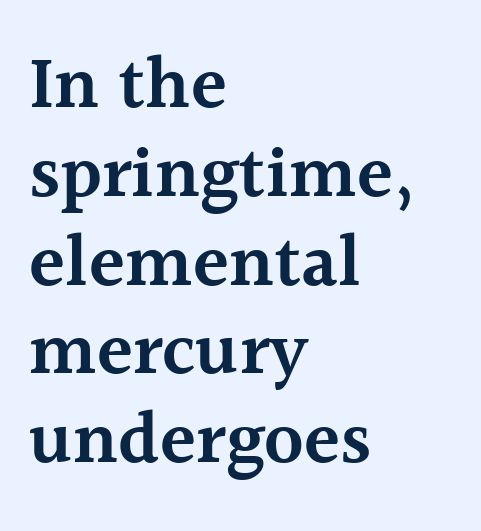
Q: Is the text bold? A: Semi-bold.
Q: Is the text italic (slanted)? A: No, it is upright.
Q: Is the typeface a serif or a sans-serif typeface? A: Serif.
Q: Is the text underlined? A: No.
Q: How is the paragraph aligned? A: Left-aligned.
Q: Is the spacing between letters normal or unusually wide? A: Normal.
Q: Width (condensed, normal, or wide)? A: Normal.
Q: x-height? A: Medium.
Q: Monospaced? A: No.
